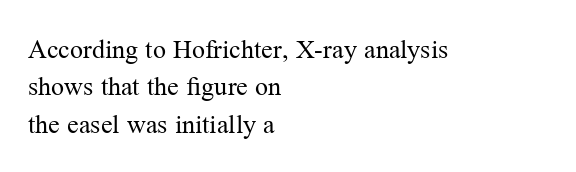
{"italic": "no", "bold": "no", "underline": "no", "align": "left", "line_spacing": "normal", "line_spacing_ratio": 1.44, "letter_spacing": "normal", "letter_spacing_em": 0.0, "glyph_px": 26}
